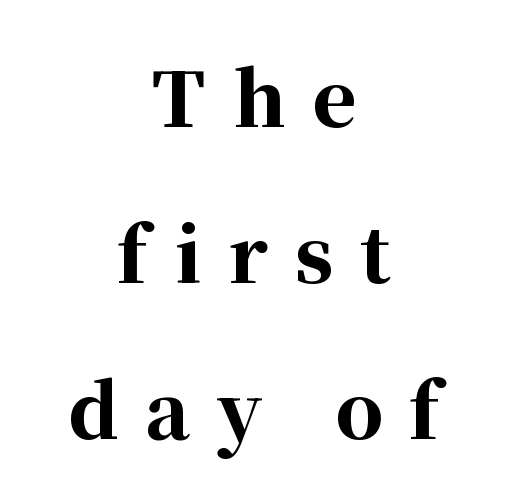
Typographically, this falls in the serif category. These lines are rendered in a variable-pitch font. The typesetting leans heavy: a genuine bold. This rendering features lettering with no underline.
